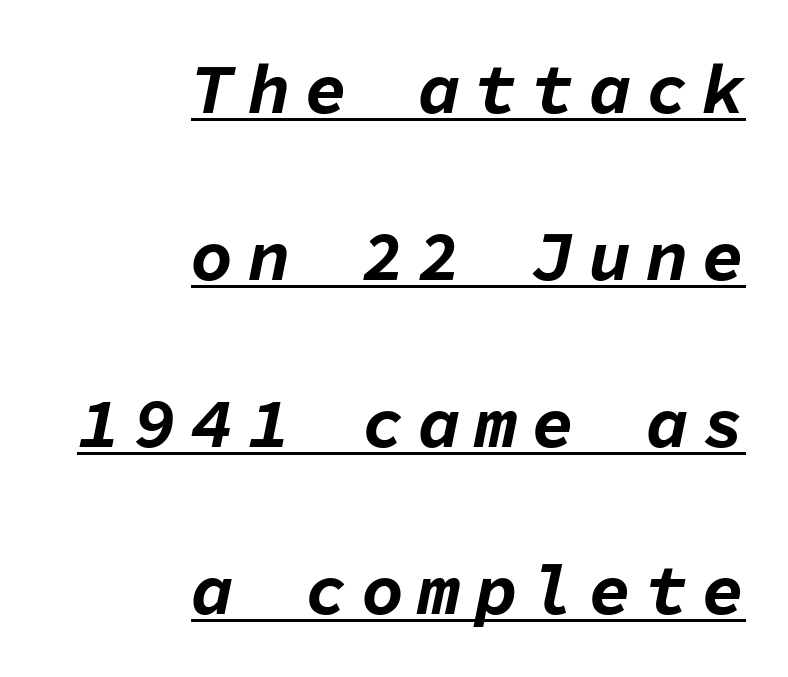
Q: Is the text bold? A: Yes.
Q: Is the text italic (slanted)? A: Yes, it leans right by about 11 degrees.
Q: Is the text underlined? A: Yes.
Q: How is the paragraph aligned? A: Right-aligned.
Q: Is the spacing between letters normal or unusually wide? A: Unusually wide.
Q: Is the spacing between lines tight, normal or loose? A: Loose.
Q: Width (condensed, normal, or wide)? A: Normal.
Q: Stroke contrast? A: Low.
Q: x-height? A: Medium.
Q: Monospaced? A: Yes.
